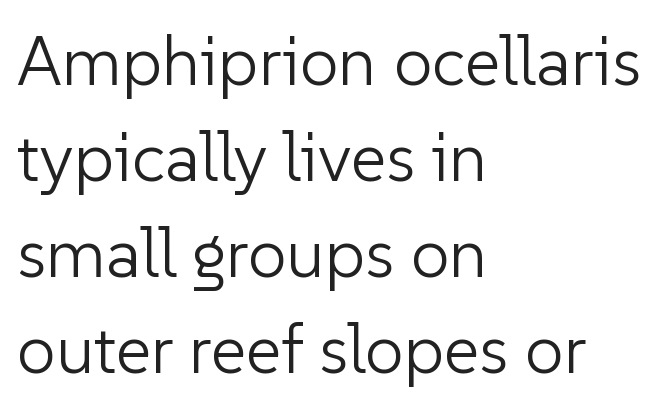
Q: Is the text bold? A: No.
Q: Is the text italic (slanted)? A: No, it is upright.
Q: Is the typeface a serif or a sans-serif typeface? A: Sans-serif.
Q: Is the text underlined? A: No.
Q: How is the paragraph aligned? A: Left-aligned.
Q: Is the spacing between letters normal or unusually wide? A: Normal.
Q: Is the spacing between lines tight, normal or loose? A: Normal.
Q: Width (condensed, normal, or wide)? A: Normal.
Q: Stroke contrast? A: Low.
Q: x-height? A: Medium.
Q: Monospaced? A: No.
